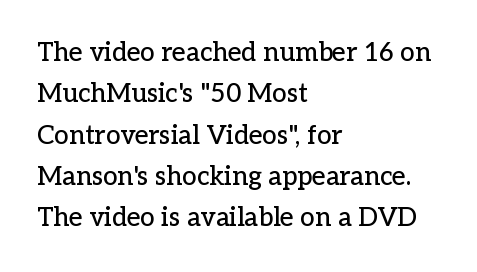
{"italic": "no", "underline": "no", "align": "left", "line_spacing": "normal", "line_spacing_ratio": 1.59, "letter_spacing": "normal", "letter_spacing_em": 0.0, "glyph_px": 26}
